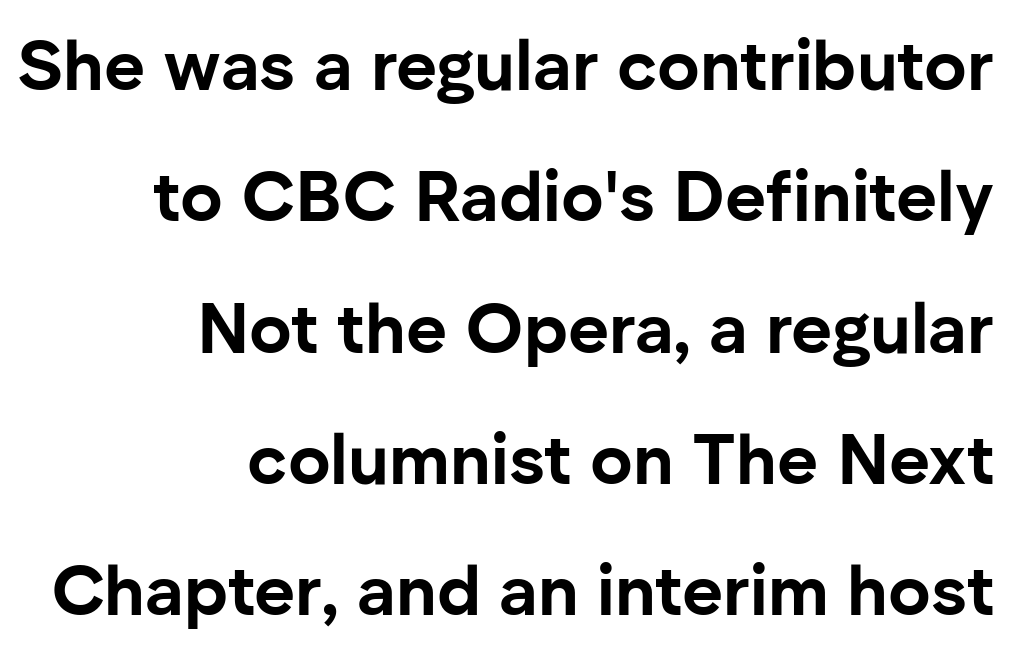
Q: Is the text bold? A: Yes.
Q: Is the text italic (slanted)? A: No, it is upright.
Q: Is the typeface a serif or a sans-serif typeface? A: Sans-serif.
Q: Is the text underlined? A: No.
Q: How is the paragraph aligned? A: Right-aligned.
Q: Is the spacing between letters normal or unusually wide? A: Normal.
Q: Width (condensed, normal, or wide)? A: Normal.
Q: Stroke contrast? A: Low.
Q: x-height? A: Medium.
Q: Monospaced? A: No.
